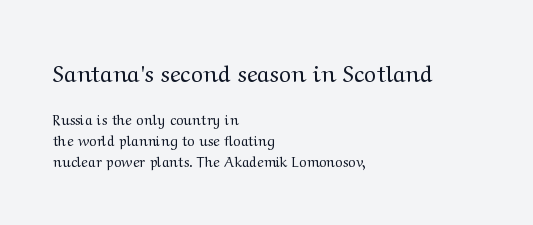
Q: Is the text bold? A: No.
Q: Is the text italic (slanted)? A: No, it is upright.
Q: Is the text underlined? A: No.
Q: How is the paragraph aligned? A: Left-aligned.
Q: Is the spacing between letters normal or unusually wide? A: Normal.
Q: Is the spacing between lines tight, normal or loose? A: Normal.
Q: Which block of text is set in a larger size, the first (top) or the second (bottom)? A: The first (top) one.
